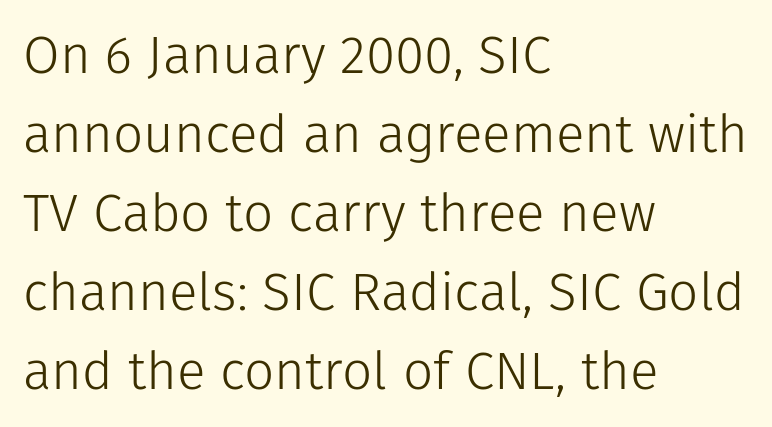
{"serif": "no", "italic": "no", "bold": "no", "weight": "light", "width": "normal", "stroke_contrast": "low", "x_height": "medium", "monospaced": "no", "underline": "no", "align": "left", "line_spacing": "normal", "line_spacing_ratio": 1.49, "letter_spacing": "normal", "letter_spacing_em": 0.0, "glyph_px": 53}
